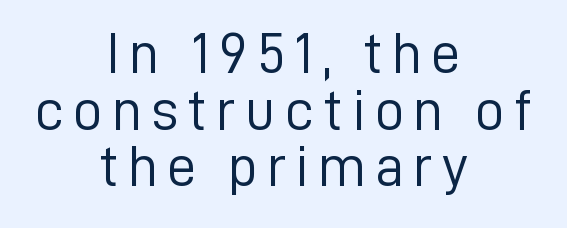
The image shows 59 px light sans-serif type, upright; set centered, tight line spacing (0.96x), not underlined; low stroke contrast and a medium x-height.
